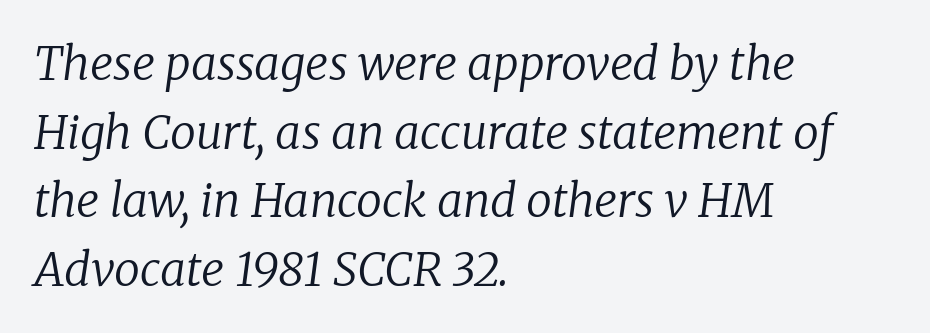
{"serif": "yes", "italic": "yes", "lean": "right", "slant_degrees": 8, "bold": "no", "weight": "regular", "width": "normal", "stroke_contrast": "low", "x_height": "medium", "monospaced": "no", "underline": "no", "align": "left", "line_spacing": "normal", "line_spacing_ratio": 1.49, "letter_spacing": "normal", "letter_spacing_em": 0.0, "glyph_px": 46}
